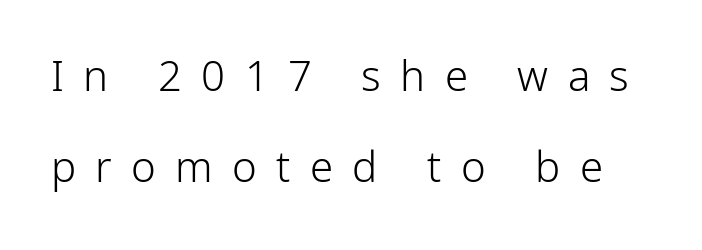
The cut favours lightness, reaching ordinary text weight at its darkest. Compared with typical paragraphs, the rows here are farther apart. You can tell from the bare stems that sans-serif type was used. The passage shown has open, widely tracked lettering throughout. The letters stand upright; this is a roman face. Looks like regular typesetting: each glyph gets only the width it needs.
